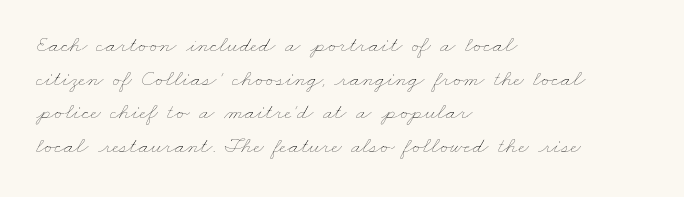
The cut favours lightness, reaching ordinary text weight at its darkest. The specimen omits any rule beneath the text block's lines. Alignment: flush left. This sample keeps an unexceptional amount of space between lines. Words appear dense and cohesive because spacing is normal.
